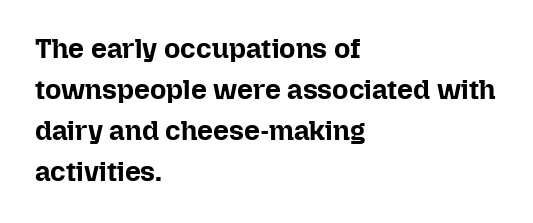
The image shows 28 px bold type, upright; set left-aligned, normal line spacing (1.47x), normal letter spacing, not underlined; low stroke contrast and a medium x-height.
